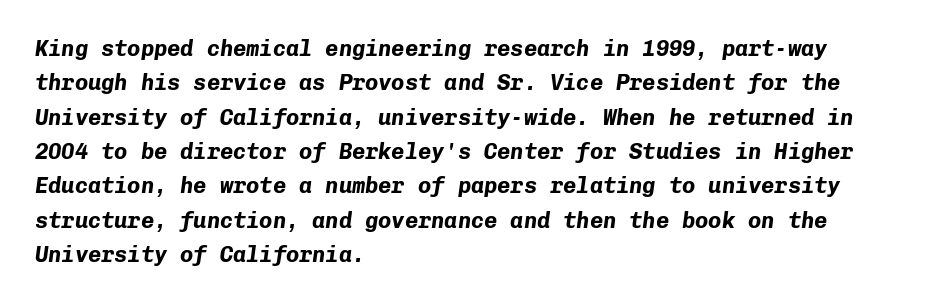
This sample keeps an unexceptional amount of space between lines. It's the slanting kind of type. In terms of weight, the rendering is a true, heavy bold. Clear beneath every line of the passage. Notice how the passage keeps a crisp vertical edge on the left only. The tracking reads as untouched default to a designer's eye.
